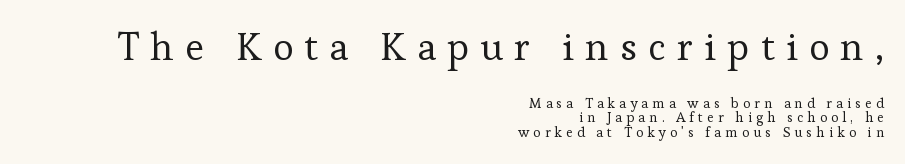
Q: Is the text bold? A: No.
Q: Is the text italic (slanted)? A: No, it is upright.
Q: Is the typeface a serif or a sans-serif typeface? A: Serif.
Q: Is the text underlined? A: No.
Q: How is the paragraph aligned? A: Right-aligned.
Q: Is the spacing between letters normal or unusually wide? A: Unusually wide.
Q: Is the spacing between lines tight, normal or loose? A: Tight.
Q: Which block of text is set in a larger size, the first (top) or the second (bottom)? A: The first (top) one.
Q: Width (condensed, normal, or wide)? A: Normal.
Q: Stroke contrast? A: Low.
Q: x-height? A: Medium.
Q: Monospaced? A: No.
